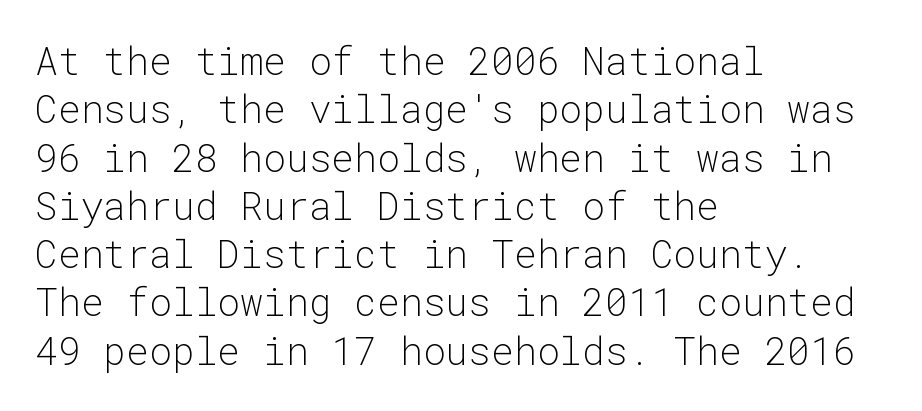
A normal amount of white space separates one row of letters from the next. Quick note: not italic, upright. The rendering anchors every line to the left-hand side. The weight tops out at a normal text grade. The rendering shows plain stroke endings on the letterforms — a sans-serif design. Glyph-to-glyph distance matches everyday printed text.
